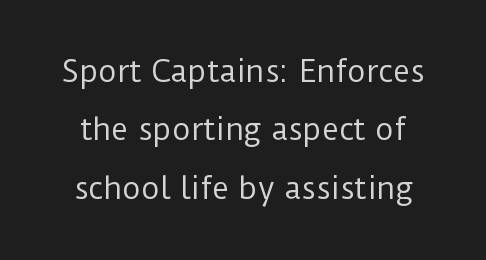
Each letter keeps its own natural width here, so spacing adapts to shape. Compared with typical body copy, the letter spacing here is the same. Posture: upright roman. Serif or sans? Sans — the stroke terminals are bare. The block of text is sparse from top to bottom, with ample space between rows. Weight: not bold — regular or lighter.
